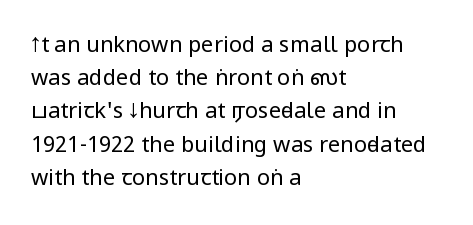
{"italic": "no", "bold": "no", "underline": "no", "align": "left", "line_spacing": "normal", "line_spacing_ratio": 1.51, "letter_spacing": "normal", "letter_spacing_em": 0.0, "glyph_px": 22}
